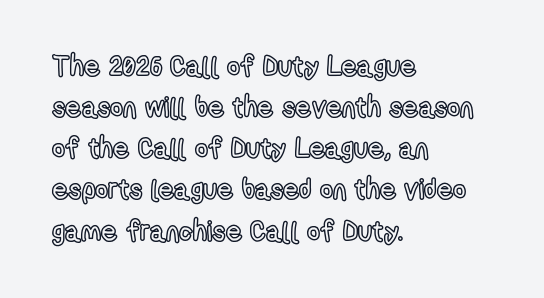
{"italic": "no", "width": "condensed", "x_height": "medium", "monospaced": "no", "underline": "no", "align": "left", "line_spacing": "normal", "line_spacing_ratio": 1.47, "letter_spacing": "normal", "letter_spacing_em": 0.0, "glyph_px": 28}
